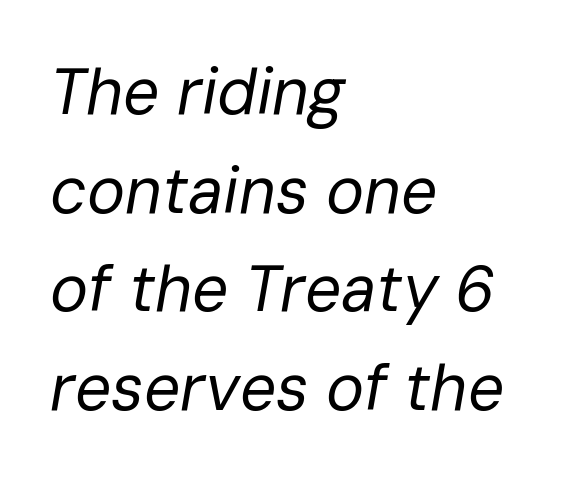
This block has exactly the height ordinary leading produces. On a weight scale, this lands at 450 or below. Unmarked baselines from the first word to the last. Note the varied advance widths — an 'i' is clearly narrower than an 'm'. Is the block centered? No — it sits flush against the left margin.
